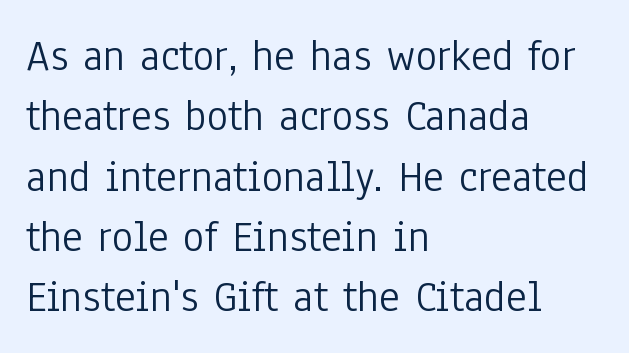
Q: Is the text bold? A: No.
Q: Is the text italic (slanted)? A: No, it is upright.
Q: Is the typeface a serif or a sans-serif typeface? A: Sans-serif.
Q: Is the text underlined? A: No.
Q: How is the paragraph aligned? A: Left-aligned.
Q: Is the spacing between letters normal or unusually wide? A: Normal.
Q: Is the spacing between lines tight, normal or loose? A: Normal.
Q: Width (condensed, normal, or wide)? A: Condensed.
Q: Stroke contrast? A: Low.
Q: x-height? A: Medium.
Q: Monospaced? A: No.
